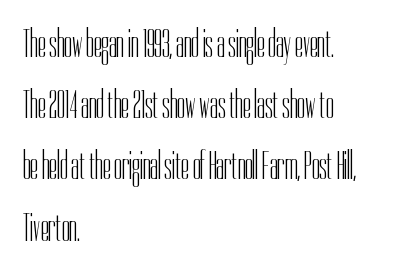
The font's upright variant was chosen for this text. Does extra space separate the letters? No, they use regular spacing. This sample is left-justified, so line endings fall wherever the words run out. No letter is thick-stroked: the sample isn't bold. This sample keeps an unexceptional amount of space between lines. Varying glyph widths throughout — classic text-font behaviour.
